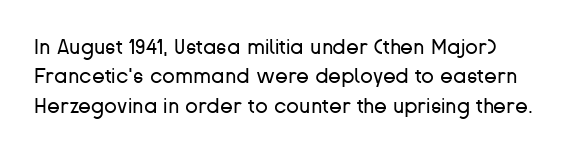
The image shows 21 px text type, upright; set normal line spacing (1.4x), normal letter spacing, not underlined.
